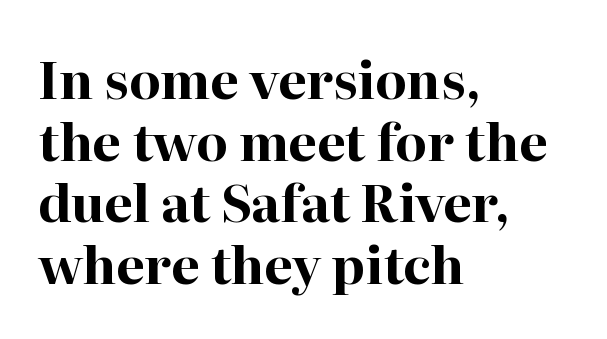
Are there feet on the stems? There are — it's a serif. The line texture is even and compact thanks to regular tracking. The paragraph shown leans on its left margin. Upright lettering throughout. Set as a true bold cut, around the 700 mark. Each letter keeps its own natural width here, so spacing adapts to shape.
